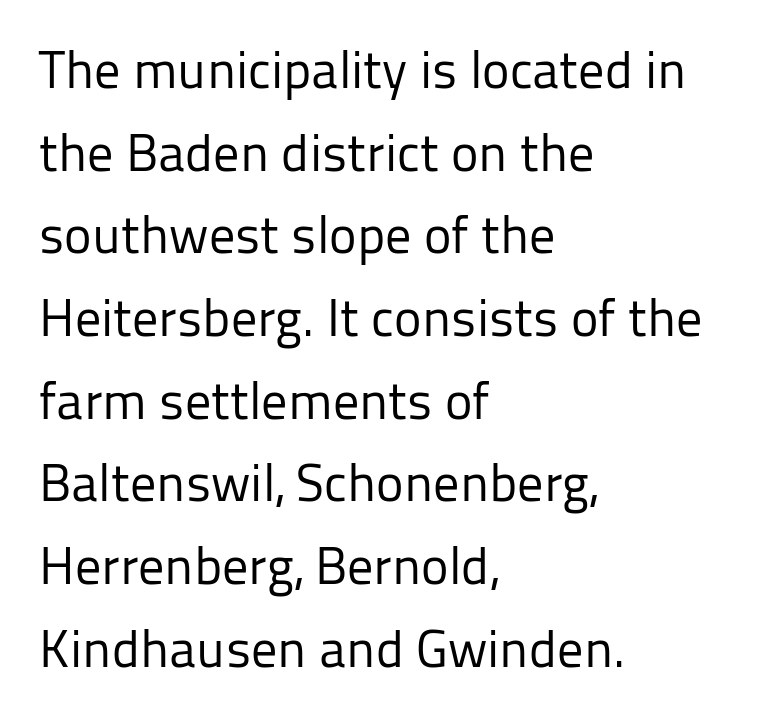
Looks like regular typesetting: each glyph gets only the width it needs. Does the leading feel generous? No, just average. Nothing unusual about the tracking: characters are spaced as the font intends. Rule under the text: the space is simply empty. The typeface chosen for these lines omits serifs.
